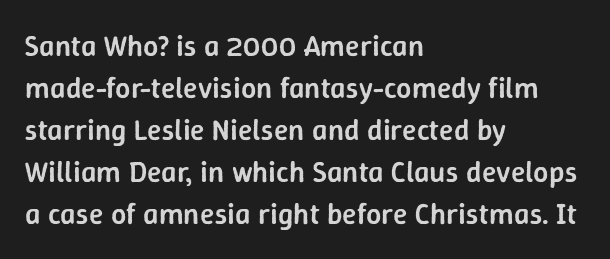
Q: Is the text bold? A: Semi-bold.
Q: Is the text italic (slanted)? A: No, it is upright.
Q: Is the typeface a serif or a sans-serif typeface? A: Sans-serif.
Q: Is the text underlined? A: No.
Q: How is the paragraph aligned? A: Left-aligned.
Q: Is the spacing between letters normal or unusually wide? A: Normal.
Q: Is the spacing between lines tight, normal or loose? A: Normal.
Q: Width (condensed, normal, or wide)? A: Normal.
Q: Stroke contrast? A: Low.
Q: x-height? A: Medium.
Q: Monospaced? A: No.
